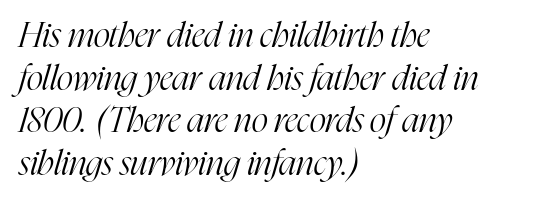
{"serif": "yes", "italic": "yes", "lean": "right", "slant_degrees": 16, "bold": "no", "weight": "light", "width": "condensed", "stroke_contrast": "high", "x_height": "medium", "monospaced": "no", "underline": "no", "align": "left", "line_spacing_ratio": 1.22, "letter_spacing": "normal", "letter_spacing_em": 0.0, "glyph_px": 35}
